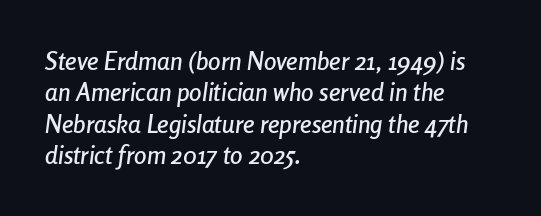
The paragraph shown leans on its left margin. Designer's note — italics engaged. Whoever set this chose a conventional vertical rhythm. No extra tracking has been applied to these lines.
